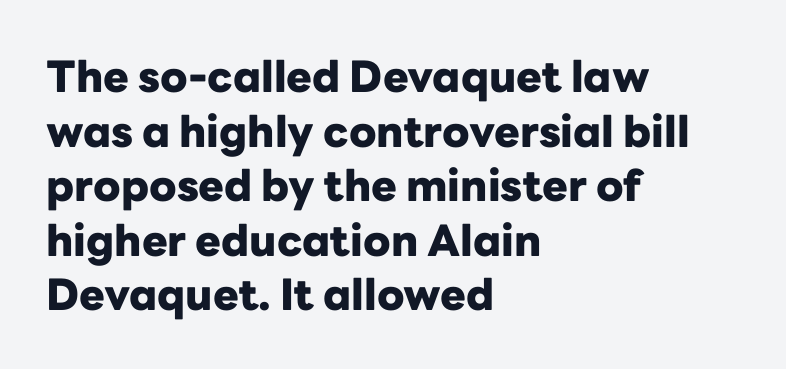
Stroke thickness is high; the sample reads as a true bold. Inter-character spacing is left at the font's built-in metrics. Is this a fixed-width face? No — the glyphs have proportional, varying widths. Nothing sits at the stroke ends, so this counts as sans-serif. Every stem runs plumb, perpendicular to the baseline.
